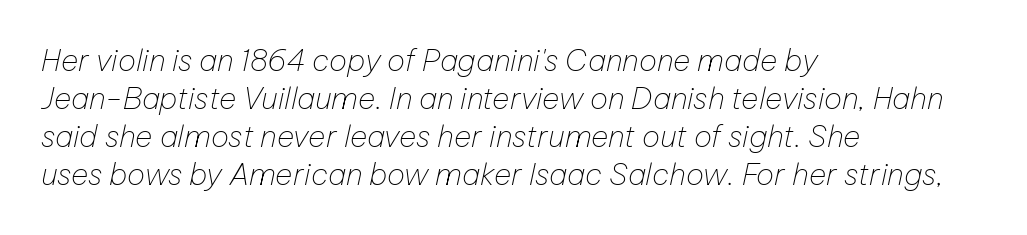
The image shows 30 px thin type, italic (leaning right); set left-aligned, normal line spacing (1.27x), normal letter spacing, not underlined; low stroke contrast and a medium x-height.
